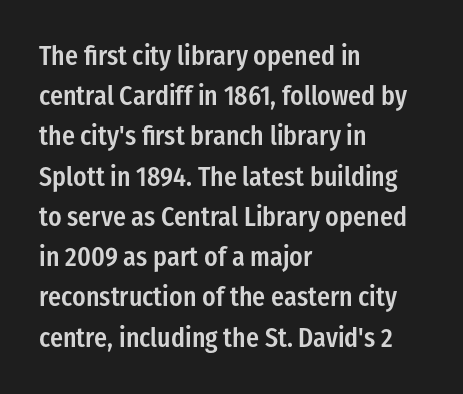
{"italic": "no", "bold": "semi", "underline": "no", "align": "left", "line_spacing": "normal", "line_spacing_ratio": 1.49, "letter_spacing": "normal", "letter_spacing_em": 0.0, "glyph_px": 27}
